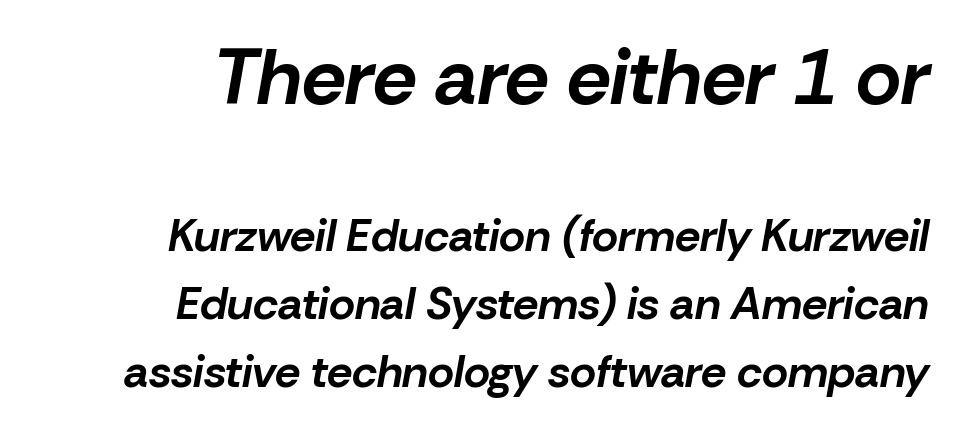
The image shows 78 px bold type, italic (leaning right); set right-aligned, normal line spacing (1.51x), normal letter spacing, not underlined; the first (top) block is 1.73x larger; low stroke contrast and a medium x-height.
